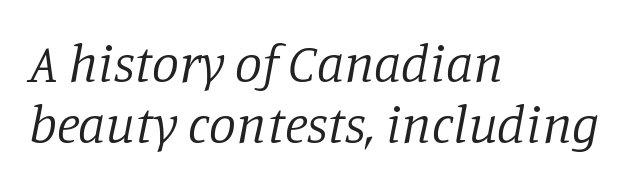
This reads as an unemphasized weight, regular at the heaviest. If you drew a ruler down the left edge, every line would touch it. Type style note: has serifs. Compared with typical body copy, the letter spacing here is the same.
